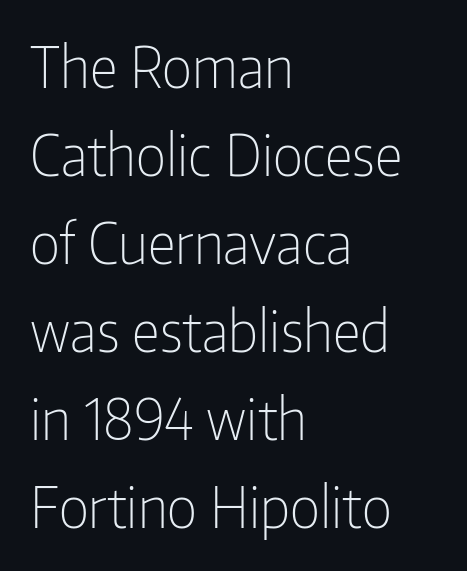
{"serif": "no", "italic": "no", "bold": "no", "weight": "light", "width": "condensed", "stroke_contrast": "low", "x_height": "medium", "monospaced": "no", "underline": "no", "align": "left", "line_spacing": "normal", "line_spacing_ratio": 1.57, "letter_spacing": "normal", "letter_spacing_em": 0.0, "glyph_px": 56}
